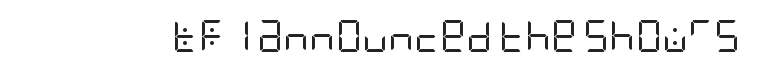
Q: Is the text bold? A: No.
Q: Is the text italic (slanted)? A: No, it is upright.
Q: Is the typeface a serif or a sans-serif typeface? A: Sans-serif.
Q: Is the text underlined? A: No.
Q: Is the spacing between letters normal or unusually wide? A: Normal.
Q: Width (condensed, normal, or wide)? A: Condensed.
Q: Stroke contrast? A: Low.
Q: x-height? A: Large.
